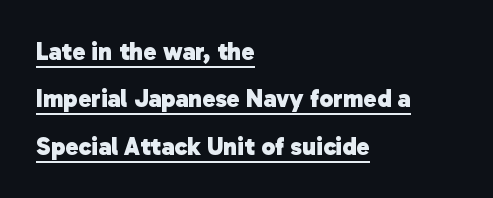
Q: Is the text bold? A: Yes.
Q: Is the text underlined? A: Yes.
Q: How is the paragraph aligned? A: Left-aligned.
Q: Is the spacing between letters normal or unusually wide? A: Normal.
Q: Is the spacing between lines tight, normal or loose? A: Loose.
